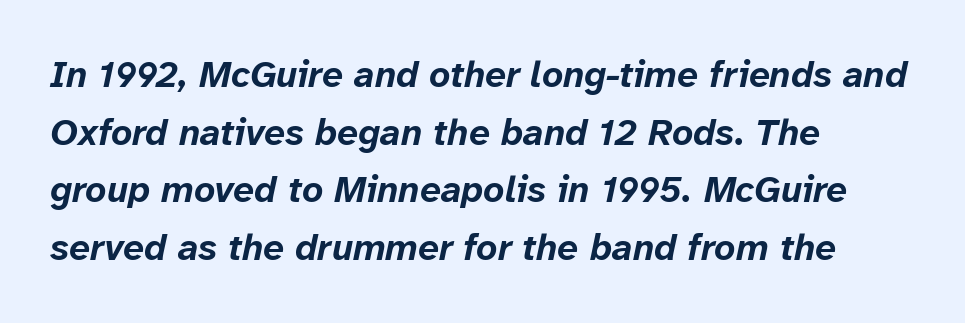
{"italic": "yes", "lean": "right", "slant_degrees": 12, "bold": "yes", "weight": "bold", "width": "normal", "stroke_contrast": "low", "x_height": "medium", "monospaced": "no", "underline": "no", "align": "left", "line_spacing": "normal", "line_spacing_ratio": 1.56, "letter_spacing": "normal", "letter_spacing_em": 0.0, "glyph_px": 37}
